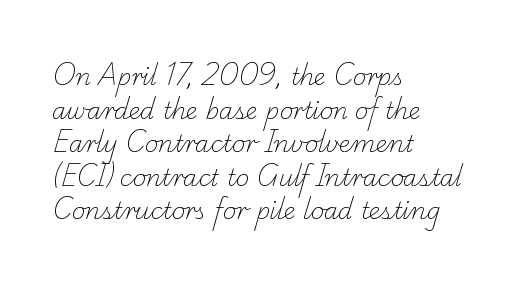
The cut favours lightness, reaching ordinary text weight at its darkest. The specimen omits any rule beneath the text block's lines. Alignment: flush left. This sample keeps an unexceptional amount of space between lines. Words appear dense and cohesive because spacing is normal.
